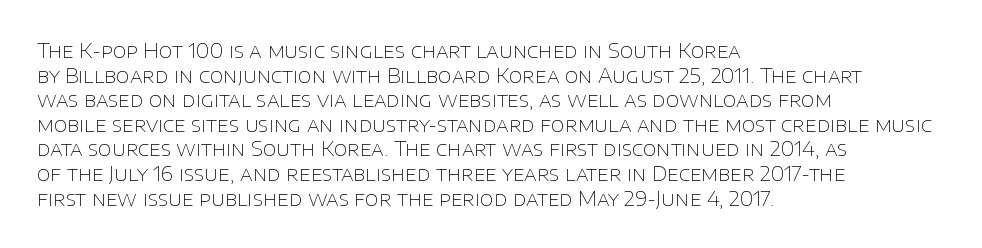
Casual observation: everything's shoved over to the left. This is not heavy type; no bold has been used. Italic? Not at all — the glyphs are vertical. The space beneath each line is pristine and unruled. No extra tracking has been applied to these lines.
